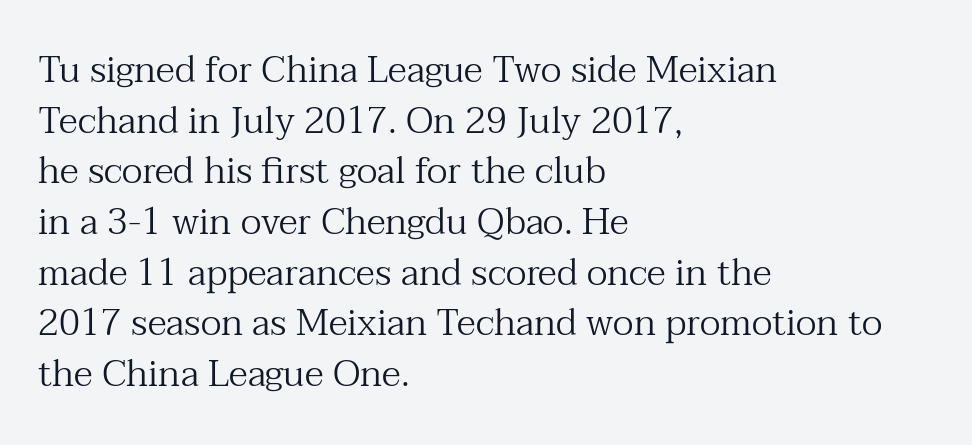
Q: Is the text bold? A: No.
Q: Is the text italic (slanted)? A: No, it is upright.
Q: Is the typeface a serif or a sans-serif typeface? A: Serif.
Q: Is the text underlined? A: No.
Q: How is the paragraph aligned? A: Left-aligned.
Q: Is the spacing between letters normal or unusually wide? A: Normal.
Q: Is the spacing between lines tight, normal or loose? A: Normal.
Q: Width (condensed, normal, or wide)? A: Normal.
Q: Stroke contrast? A: Medium.
Q: x-height? A: Medium.
Q: Monospaced? A: No.
